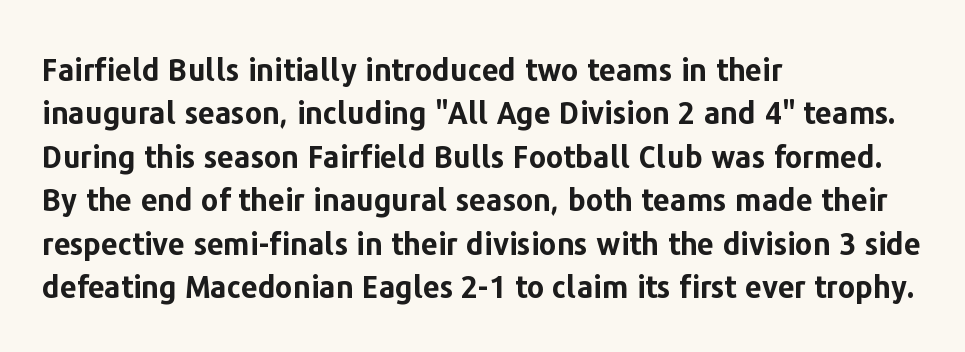
The image shows 30 px bold sans-serif type, upright; set left-aligned, normal line spacing (1.45x), normal letter spacing, not underlined; low stroke contrast and a medium x-height.
